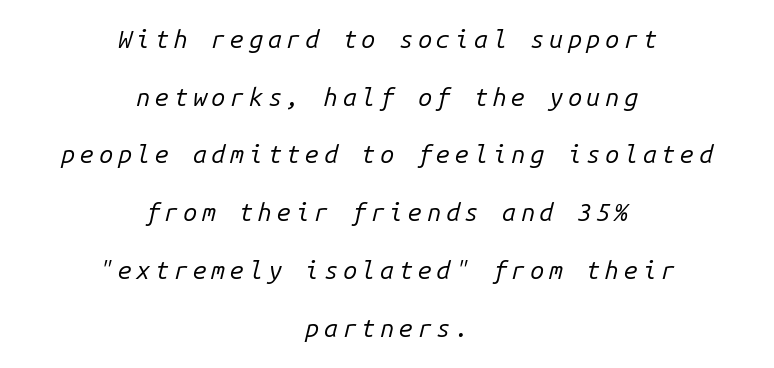
The image shows 25 px text type, italic (leaning right); set centered, loose line spacing (2.31x), not underlined.
